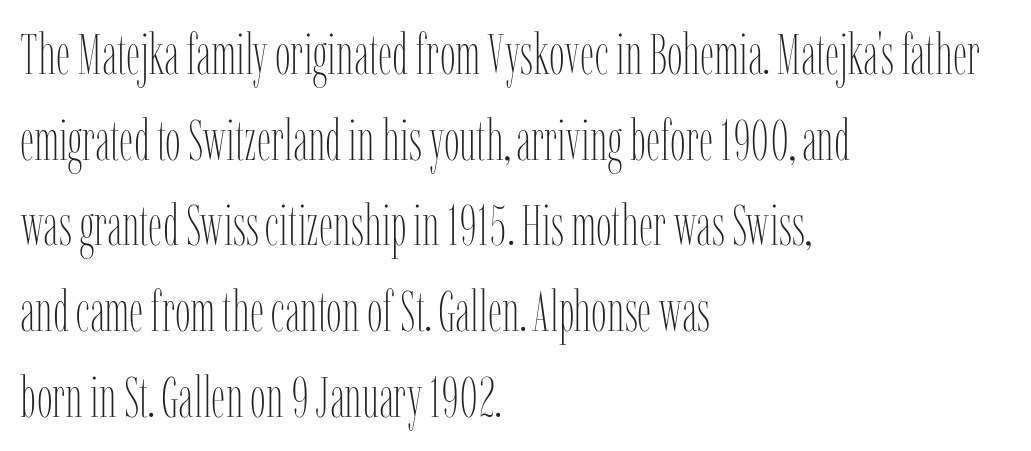
The image shows 56 px thin, condensed type, upright; set left-aligned, normal line spacing (1.53x), normal letter spacing, not underlined; low stroke contrast and a medium x-height.
